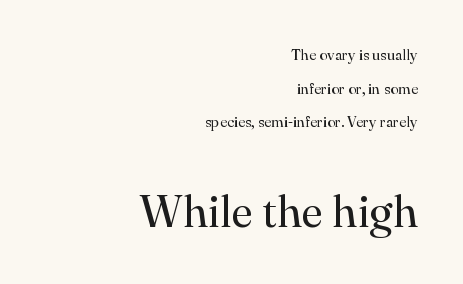
Airy leading. The rendering keeps characters at their native spacing. This rendering features lettering with no underline. The passage shown is not bold in any degree. In terms of posture, this sample is upright. These lines stack with their right ends in a neat column.
